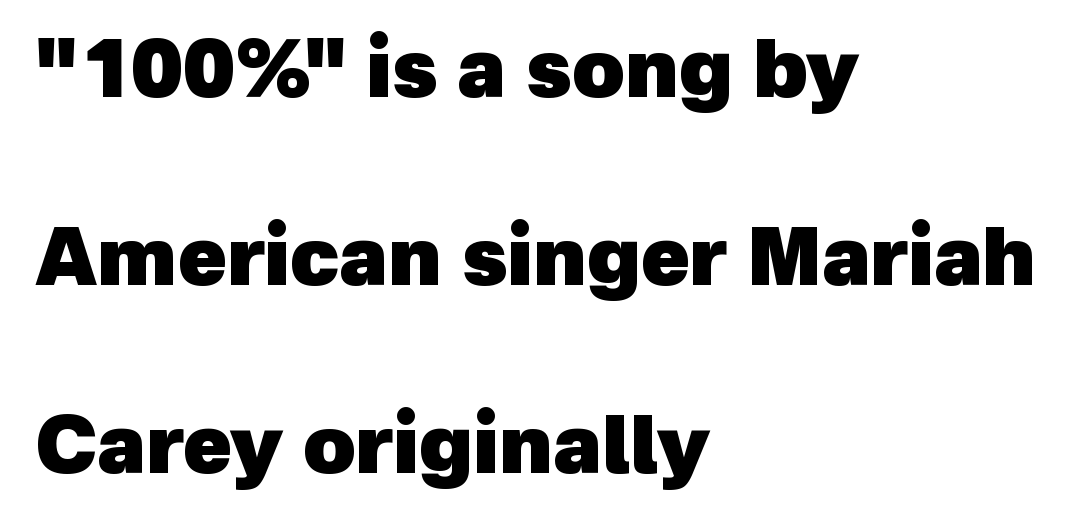
Q: Is the text bold? A: Yes.
Q: Is the typeface a serif or a sans-serif typeface? A: Sans-serif.
Q: Is the text underlined? A: No.
Q: How is the paragraph aligned? A: Left-aligned.
Q: Is the spacing between letters normal or unusually wide? A: Normal.
Q: Is the spacing between lines tight, normal or loose? A: Loose.
Q: Width (condensed, normal, or wide)? A: Normal.
Q: x-height? A: Medium.
Q: Monospaced? A: No.
